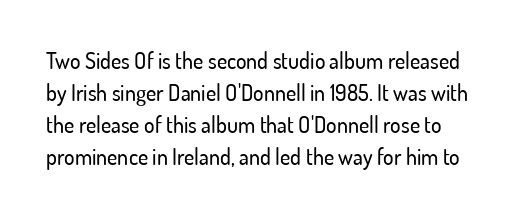
Q: Is the text italic (slanted)? A: No, it is upright.
Q: Is the text underlined? A: No.
Q: Is the spacing between letters normal or unusually wide? A: Normal.
Q: Is the spacing between lines tight, normal or loose? A: Normal.
